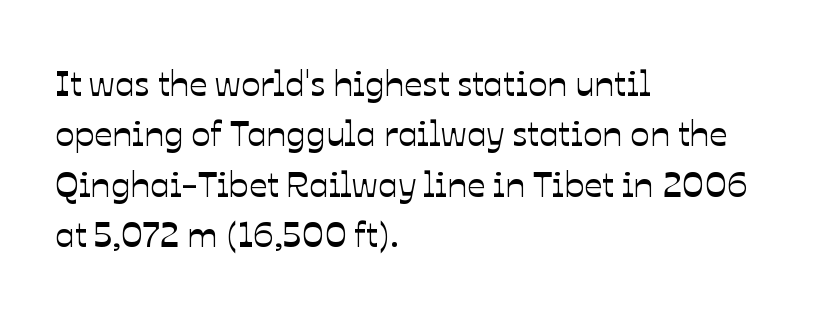
Is this a fixed-width face? No — the glyphs have proportional, varying widths. This sample keeps an unexceptional amount of space between lines. Plain, unruled lines of type. These lines stack with their left ends in a neat column. Each word holds together tightly as a unit, with standard inter-letter gaps.
